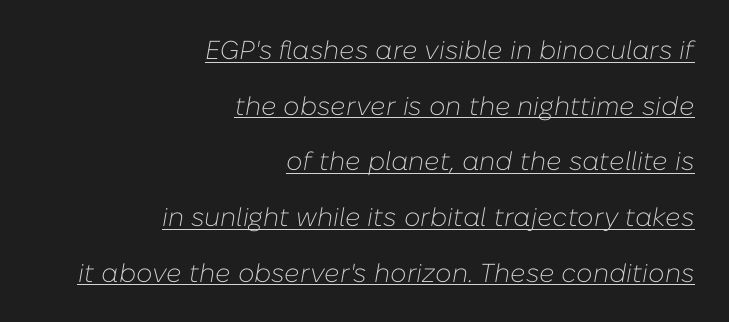
Q: Is the text bold? A: No.
Q: Is the text italic (slanted)? A: Yes, it leans right by about 10 degrees.
Q: Is the text underlined? A: Yes.
Q: How is the paragraph aligned? A: Right-aligned.
Q: Is the spacing between letters normal or unusually wide? A: Normal.
Q: Is the spacing between lines tight, normal or loose? A: Loose.
